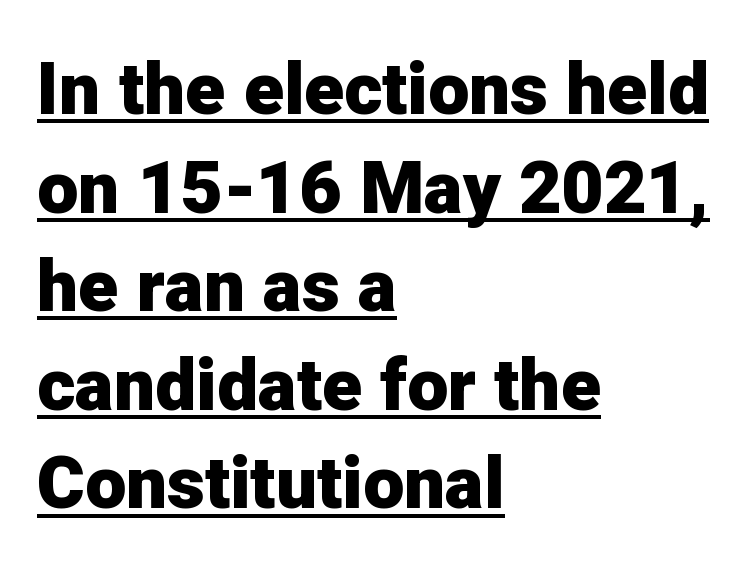
The image shows 73 px heavy sans-serif type, upright; set left-aligned, normal line spacing (1.35x), normal letter spacing, underlined; low stroke contrast and a medium x-height.
